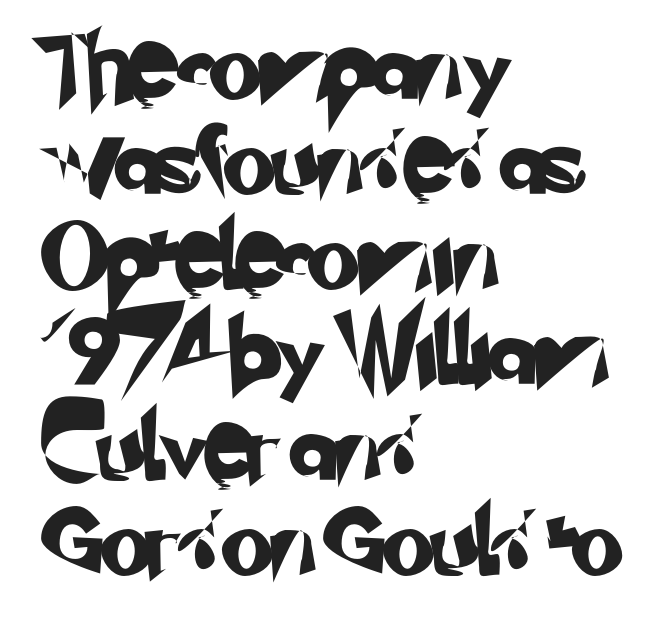
Q: Is the typeface a serif or a sans-serif typeface? A: Sans-serif.
Q: Is the text underlined? A: No.
Q: How is the paragraph aligned? A: Left-aligned.
Q: Is the spacing between letters normal or unusually wide? A: Normal.
Q: Is the spacing between lines tight, normal or loose? A: Normal.
Q: Width (condensed, normal, or wide)? A: Normal.
Q: Stroke contrast? A: Low.
Q: x-height? A: Small.
Q: Monospaced? A: No.
